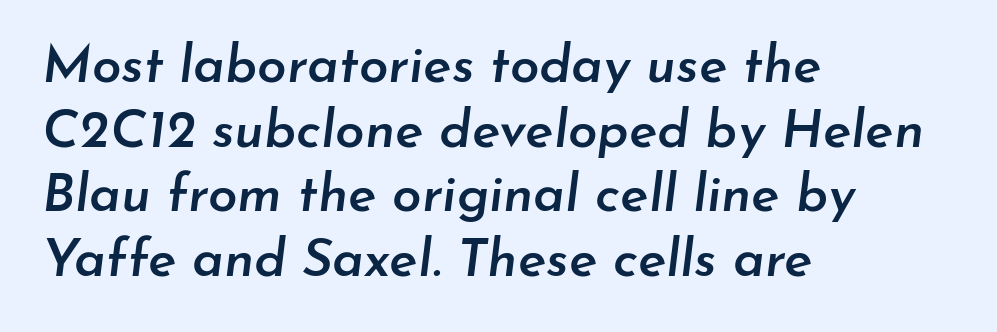
The glyphs are unaccompanied by any horizontal stroke below them. The passage shown is semibold, sitting just below true bold. The whole block is typeset with a tilt. You could not count columns in this text — the font is proportionally spaced.
